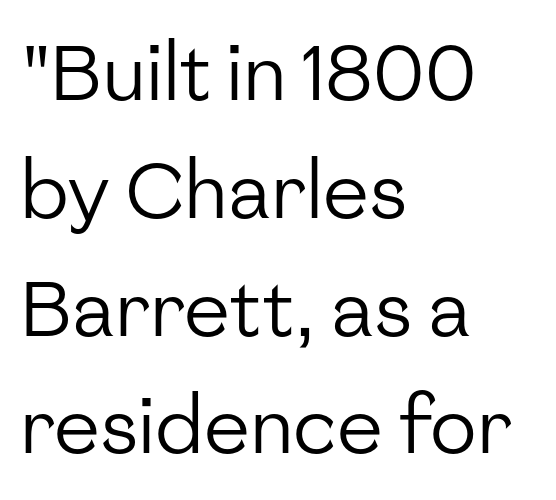
{"serif": "no", "italic": "no", "bold": "no", "weight": "regular", "width": "normal", "stroke_contrast": "low", "x_height": "medium", "monospaced": "no", "underline": "no", "align": "left", "line_spacing": "normal", "line_spacing_ratio": 1.53, "letter_spacing": "normal", "letter_spacing_em": 0.0, "glyph_px": 77}
